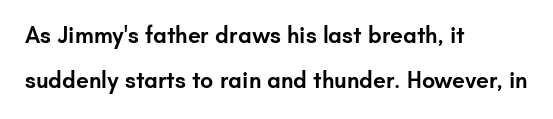
Q: Is the text bold? A: Semi-bold.
Q: Is the text italic (slanted)? A: No, it is upright.
Q: Is the text underlined? A: No.
Q: How is the paragraph aligned? A: Left-aligned.
Q: Is the spacing between letters normal or unusually wide? A: Normal.
Q: Is the spacing between lines tight, normal or loose? A: Loose.
